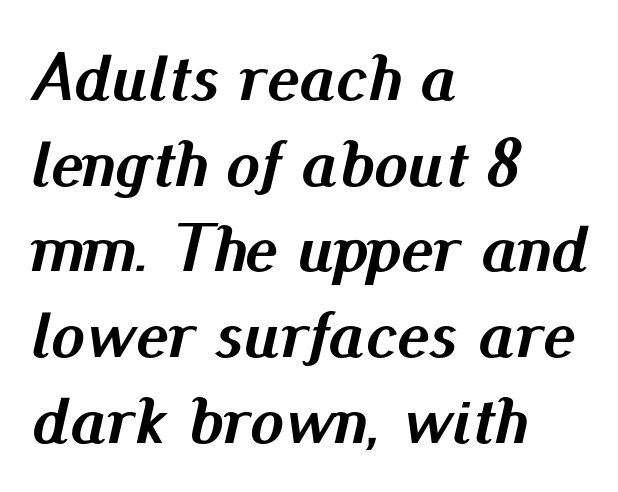
The passage is arranged the way most books set body copy — flush left. Proportional: the letters do not fall into vertical columns. Students, note that the glyphs here touch the page at normal intervals. This is heavy type, rendered in bold. Glance below the letters and you will spot only blank space. Interline gaps are of average width in this sample.
